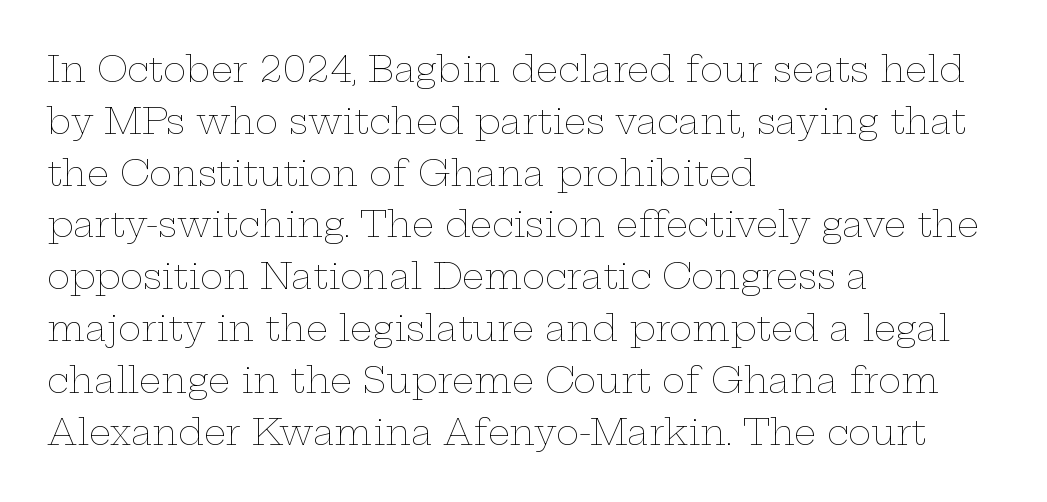
{"italic": "no", "bold": "no", "weight": "thin", "width": "wide", "stroke_contrast": "low", "x_height": "medium", "monospaced": "no", "underline": "no", "align": "left", "line_spacing": "normal", "line_spacing_ratio": 1.48, "letter_spacing": "normal", "letter_spacing_em": 0.0, "glyph_px": 35}
